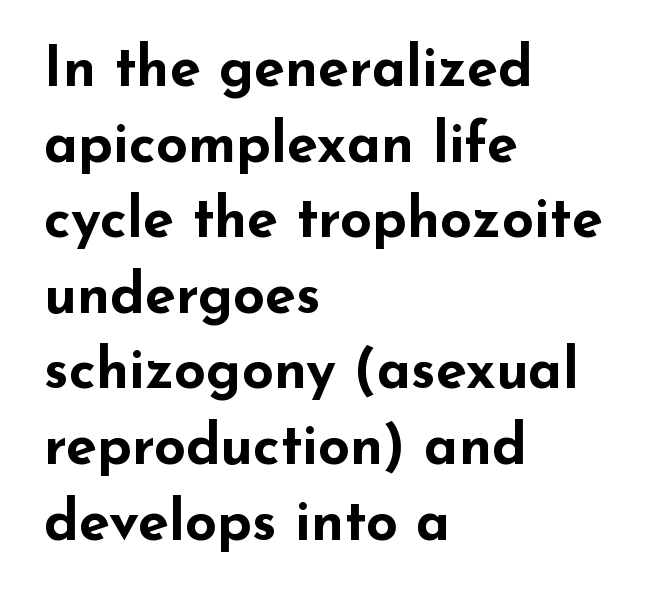
{"serif": "no", "italic": "no", "bold": "yes", "weight": "bold", "width": "wide", "stroke_contrast": "low", "x_height": "small", "monospaced": "no", "underline": "no", "align": "left", "line_spacing": "normal", "line_spacing_ratio": 1.35, "letter_spacing": "normal", "letter_spacing_em": 0.0, "glyph_px": 56}
